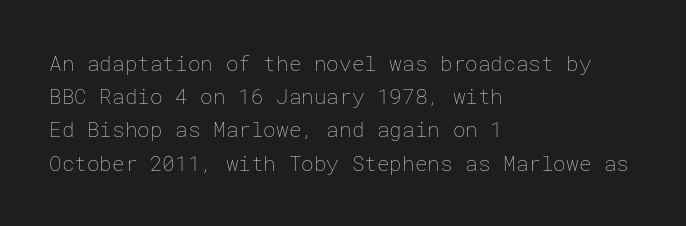
Q: Is the text bold? A: No.
Q: Is the text italic (slanted)? A: No, it is upright.
Q: Is the text underlined? A: No.
Q: How is the paragraph aligned? A: Left-aligned.
Q: Is the spacing between letters normal or unusually wide? A: Normal.
Q: Is the spacing between lines tight, normal or loose? A: Normal.
